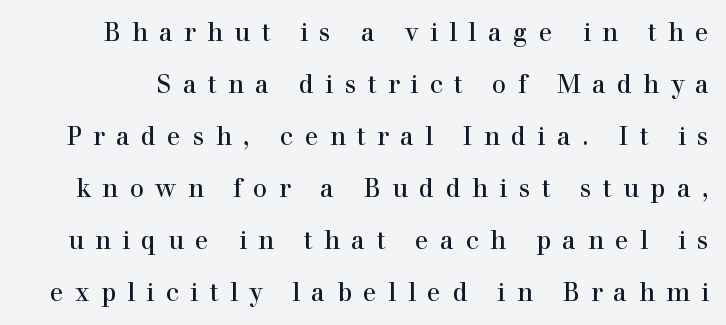
Glance below the letters and you will spot only blank space. These lines have a slow, spaced-out rhythm from letter to letter. Do the letters lean? They stand straight. The block of text is sparse from top to bottom, with ample space between rows.
